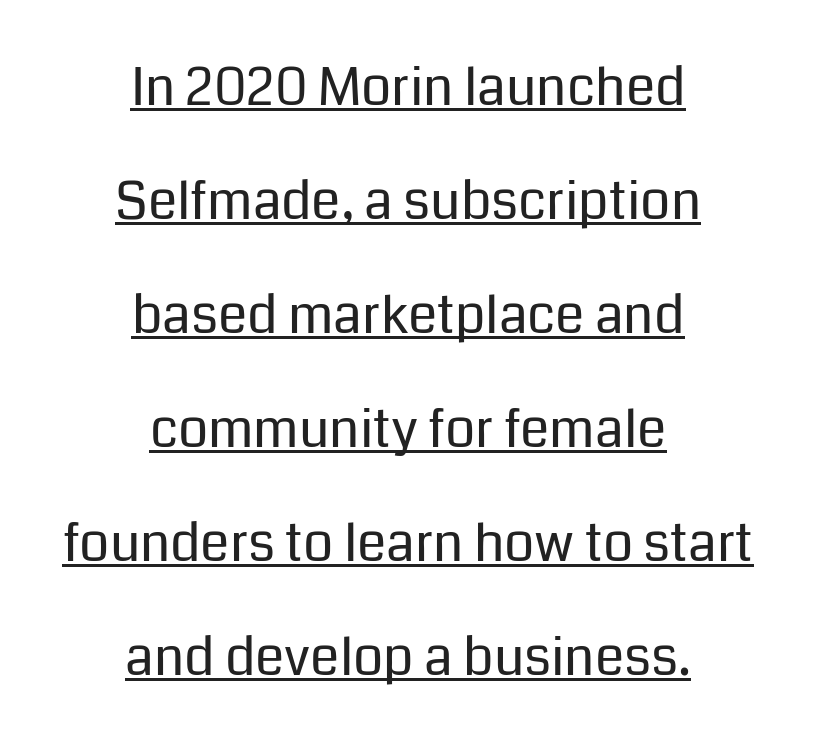
Q: Is the text bold? A: No.
Q: Is the text italic (slanted)? A: No, it is upright.
Q: Is the typeface a serif or a sans-serif typeface? A: Sans-serif.
Q: Is the text underlined? A: Yes.
Q: How is the paragraph aligned? A: Centered.
Q: Is the spacing between letters normal or unusually wide? A: Normal.
Q: Is the spacing between lines tight, normal or loose? A: Loose.
Q: Width (condensed, normal, or wide)? A: Normal.
Q: Stroke contrast? A: Low.
Q: x-height? A: Medium.
Q: Monospaced? A: No.
